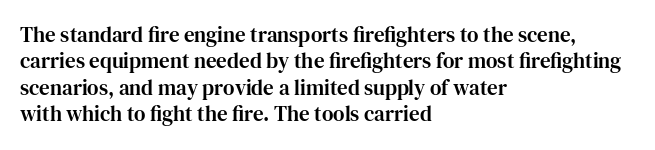
Q: Is the text italic (slanted)? A: No, it is upright.
Q: Is the text underlined? A: No.
Q: How is the paragraph aligned? A: Left-aligned.
Q: Is the spacing between letters normal or unusually wide? A: Normal.
Q: Is the spacing between lines tight, normal or loose? A: Normal.
